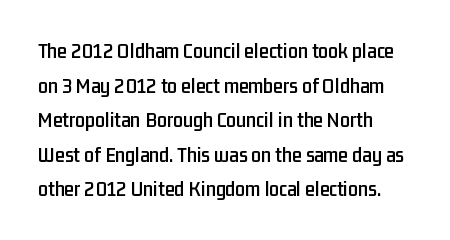
Q: Is the text italic (slanted)? A: No, it is upright.
Q: Is the text underlined? A: No.
Q: How is the paragraph aligned? A: Left-aligned.
Q: Is the spacing between letters normal or unusually wide? A: Normal.
Q: Is the spacing between lines tight, normal or loose? A: Normal.
